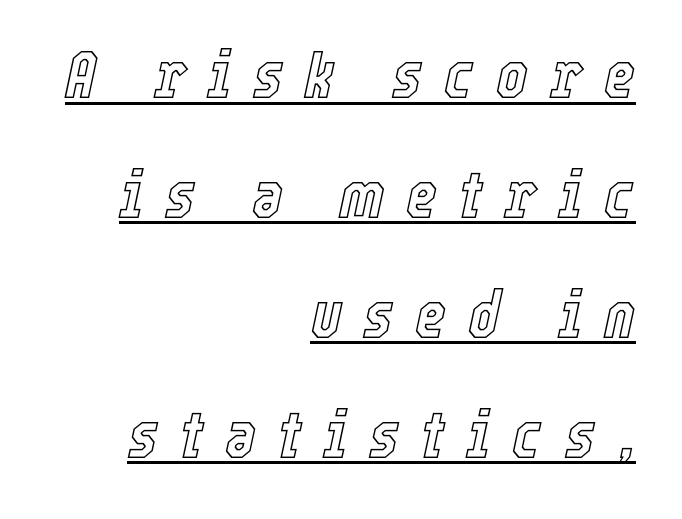
{"italic": "yes", "lean": "right", "slant_degrees": 12, "width": "condensed", "x_height": "medium", "monospaced": "no", "underline": "yes", "align": "right", "line_spacing_ratio": 1.79, "letter_spacing": "wide", "letter_spacing_em": 0.32, "glyph_px": 67}
